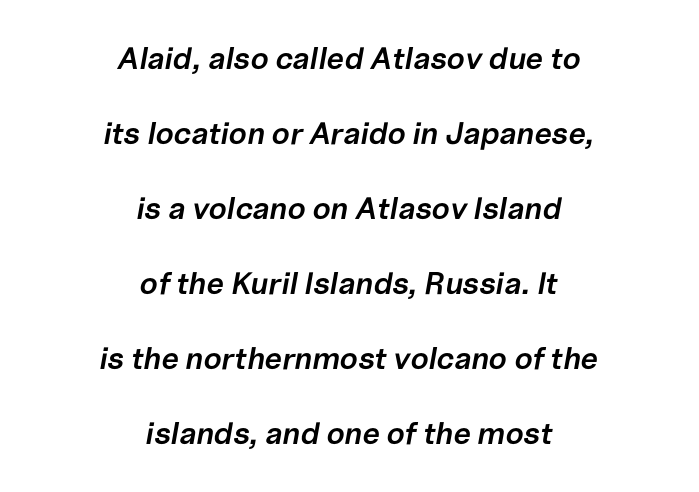
No word sits above an underline. The rag falls on both sides of this text block equally. The typography opts for an oblique posture over an upright one. Looks like regular typesetting: each glyph gets only the width it needs.
